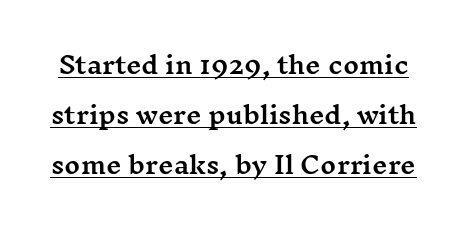
The passage shown is underscored from start to finish. Nothing unusual about the tracking: characters are spaced as the font intends. Students, observe: this is what heavily led, spacious text looks like. It's the straight-up-and-down kind of type.
